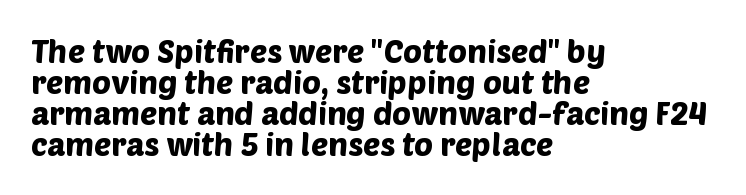
{"serif": "no", "width": "normal", "stroke_contrast": "low", "x_height": "large", "monospaced": "no", "underline": "no", "align": "left", "line_spacing": "tight", "line_spacing_ratio": 0.97, "letter_spacing": "normal", "letter_spacing_em": 0.0, "glyph_px": 32}
